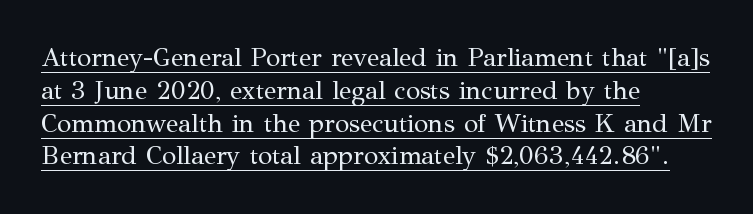
Q: Is the text bold? A: No.
Q: Is the text italic (slanted)? A: No, it is upright.
Q: Is the text underlined? A: Yes.
Q: How is the paragraph aligned? A: Left-aligned.
Q: Is the spacing between letters normal or unusually wide? A: Normal.
Q: Is the spacing between lines tight, normal or loose? A: Normal.
